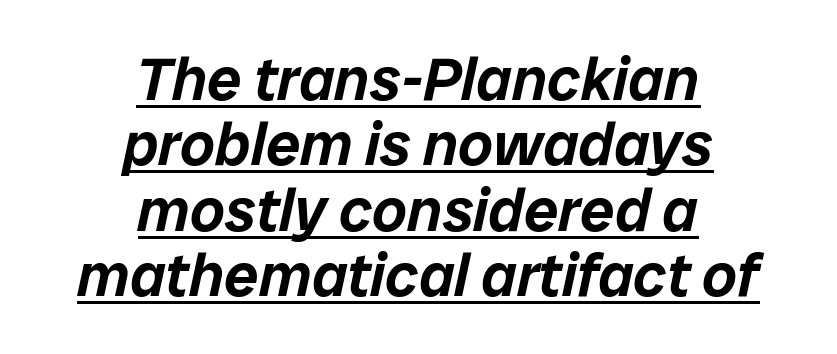
Q: Is the text italic (slanted)? A: Yes, it leans right by about 12 degrees.
Q: Is the text underlined? A: Yes.
Q: How is the paragraph aligned? A: Centered.
Q: Is the spacing between letters normal or unusually wide? A: Normal.
Q: Is the spacing between lines tight, normal or loose? A: Tight.
Q: Width (condensed, normal, or wide)? A: Normal.
Q: Stroke contrast? A: Low.
Q: x-height? A: Medium.
Q: Monospaced? A: No.
